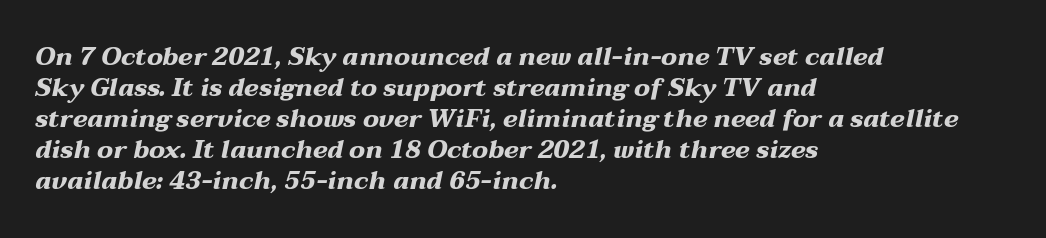
Q: Is the text bold? A: Yes.
Q: Is the text italic (slanted)? A: Yes, it leans right by about 12 degrees.
Q: Is the text underlined? A: No.
Q: How is the paragraph aligned? A: Left-aligned.
Q: Is the spacing between letters normal or unusually wide? A: Normal.
